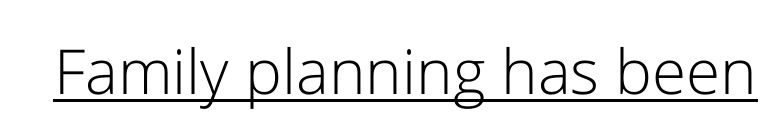
The image shows 62 px light sans-serif type, upright; set normal letter spacing, underlined; low stroke contrast and a medium x-height.
